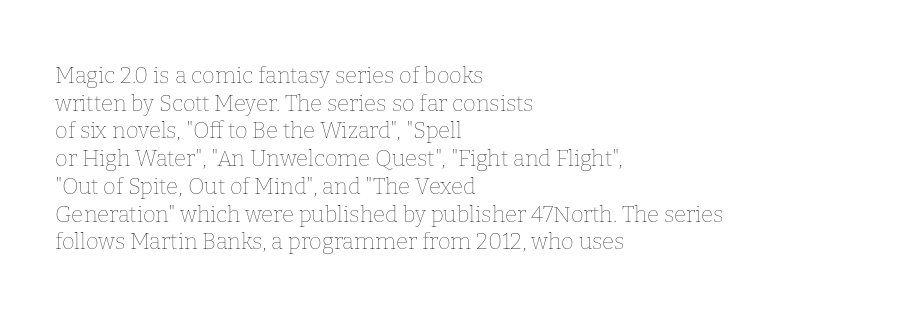
The image shows 22 px text type, upright; set left-aligned, normal line spacing (1.26x), normal letter spacing, not underlined.
